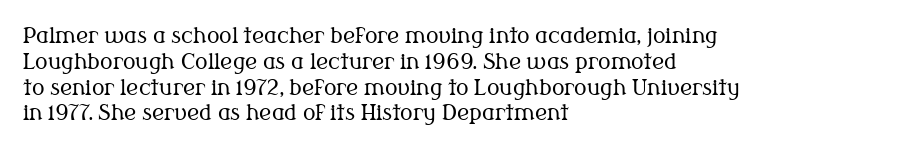
The image shows 21 px text type, upright; set left-aligned, line spacing 1.23x, normal letter spacing, not underlined.
